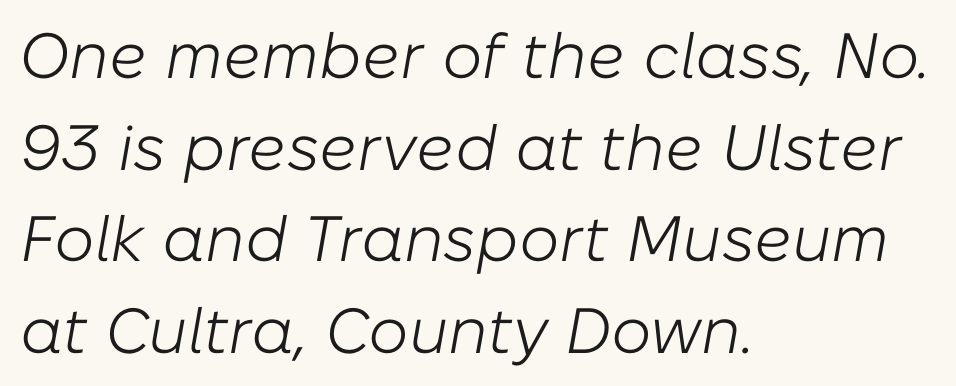
The image shows 64 px light type, italic (leaning right); set left-aligned, normal line spacing (1.43x), normal letter spacing, not underlined; low stroke contrast and a medium x-height.
